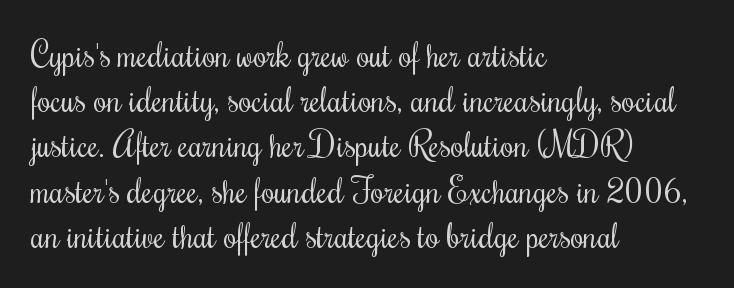
Q: Is the text bold? A: No.
Q: Is the text italic (slanted)? A: Yes.
Q: Is the text underlined? A: No.
Q: How is the paragraph aligned? A: Left-aligned.
Q: Is the spacing between letters normal or unusually wide? A: Normal.
Q: Is the spacing between lines tight, normal or loose? A: Normal.
Q: Width (condensed, normal, or wide)? A: Condensed.
Q: Stroke contrast? A: Medium.
Q: x-height? A: Small.
Q: Monospaced? A: No.
